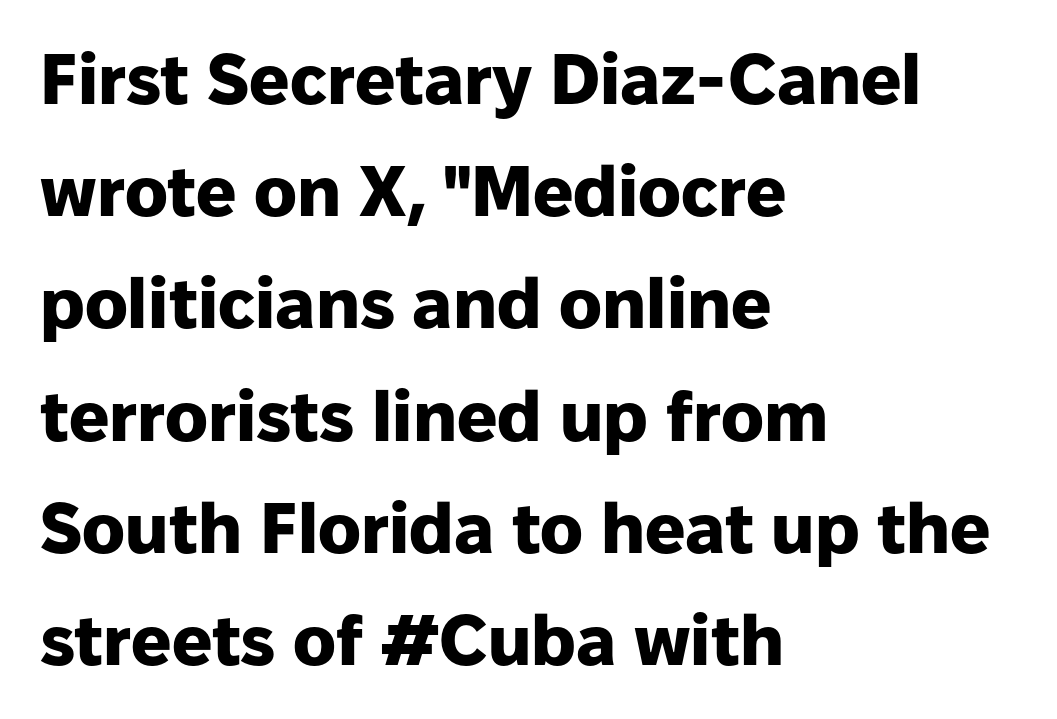
Q: Is the text bold? A: Yes.
Q: Is the text italic (slanted)? A: No, it is upright.
Q: Is the typeface a serif or a sans-serif typeface? A: Sans-serif.
Q: Is the text underlined? A: No.
Q: How is the paragraph aligned? A: Left-aligned.
Q: Is the spacing between letters normal or unusually wide? A: Normal.
Q: Is the spacing between lines tight, normal or loose? A: Normal.
Q: Width (condensed, normal, or wide)? A: Normal.
Q: Stroke contrast? A: Low.
Q: x-height? A: Medium.
Q: Monospaced? A: No.
